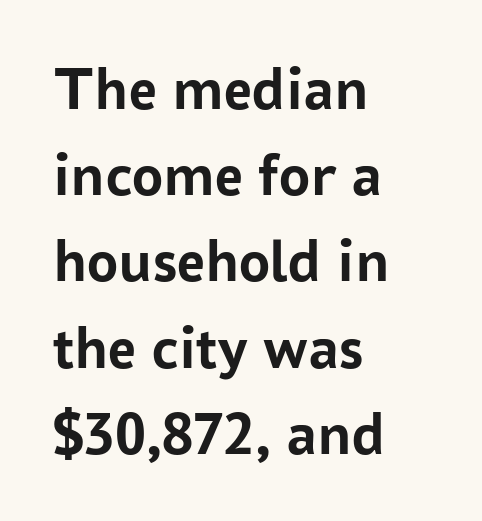
{"serif": "no", "italic": "no", "bold": "yes", "weight": "semibold", "width": "normal", "stroke_contrast": "low", "x_height": "medium", "monospaced": "no", "underline": "no", "align": "left", "line_spacing": "normal", "line_spacing_ratio": 1.39, "letter_spacing": "normal", "letter_spacing_em": 0.0, "glyph_px": 62}
